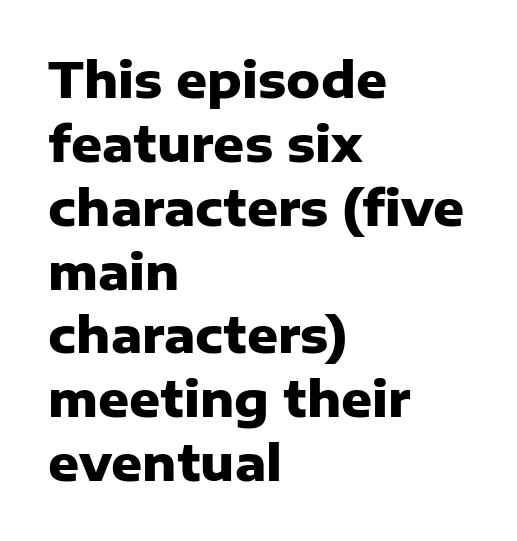
The image shows 48 px heavy sans-serif type, upright; set left-aligned, normal line spacing (1.33x), normal letter spacing, not underlined; low stroke contrast and a medium x-height.
